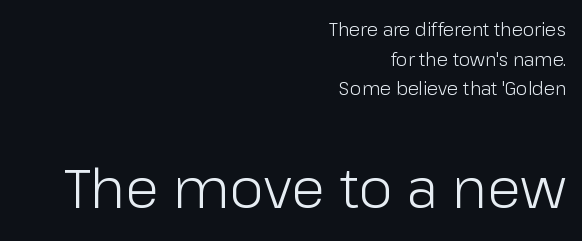
The image shows 55 px light sans-serif type, upright; set right-aligned, normal line spacing (1.65x), normal letter spacing, not underlined; the second (bottom) block is 3.06x larger; low stroke contrast and a medium x-height.
